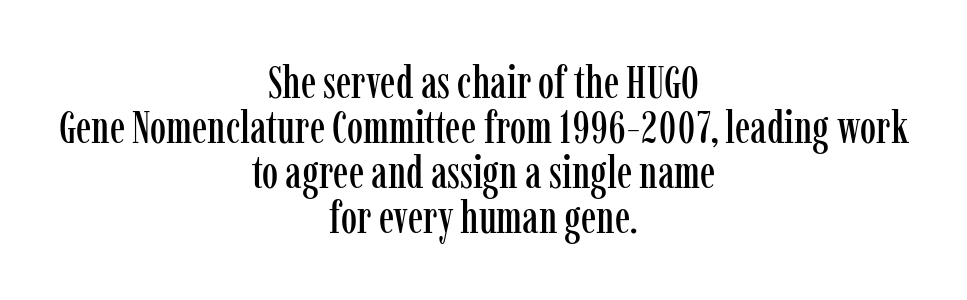
{"serif": "yes", "italic": "no", "width": "condensed", "stroke_contrast": "low", "x_height": "medium", "monospaced": "no", "underline": "no", "align": "center", "line_spacing": "tight", "line_spacing_ratio": 0.98, "letter_spacing": "normal", "letter_spacing_em": 0.0, "glyph_px": 46}
